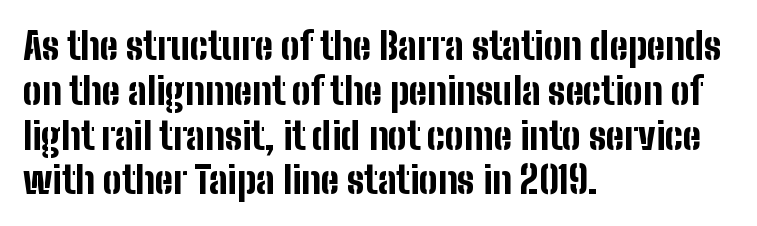
I'd call this a sans setting — the letters go barefoot. No word sits above an underline. These words are printed bold, with thick strokes throughout. Every stem runs plumb, perpendicular to the baseline.
